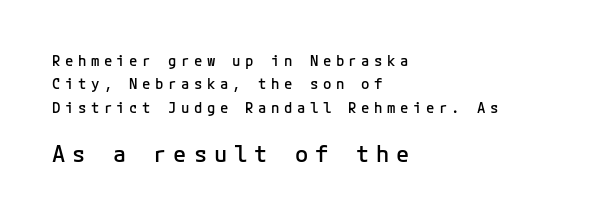
It's the straight-up-and-down kind of type. Nobody drew a line under any word here. Each line starts at the same left margin while the right side varies. Character size in the trailing block exceeds that of the leading block. In terms of weight, the rendering is demibold, just under bold.
